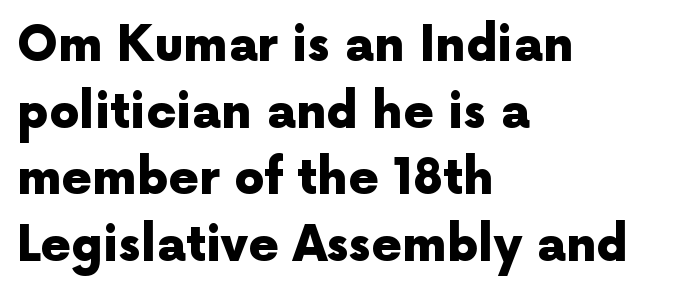
Q: Is the text bold? A: Yes.
Q: Is the text italic (slanted)? A: No, it is upright.
Q: Is the typeface a serif or a sans-serif typeface? A: Sans-serif.
Q: Is the text underlined? A: No.
Q: How is the paragraph aligned? A: Left-aligned.
Q: Is the spacing between letters normal or unusually wide? A: Normal.
Q: Is the spacing between lines tight, normal or loose? A: Normal.
Q: Width (condensed, normal, or wide)? A: Normal.
Q: x-height? A: Medium.
Q: Monospaced? A: No.
